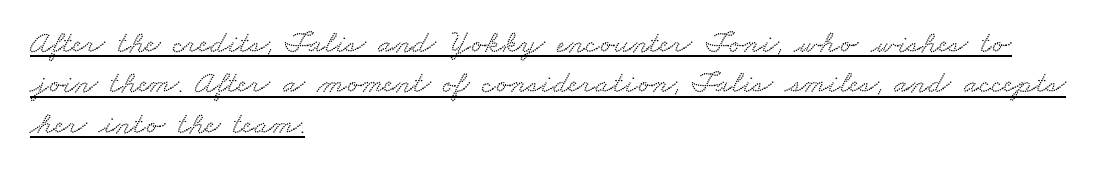
There is no visible air inserted between adjacent glyphs. Looks like someone drew a line under every word here. Line starts are locked; line ends wander. Character widths vary here, with narrow letters taking less room than wide ones. The space between consecutive lines is moderate.
